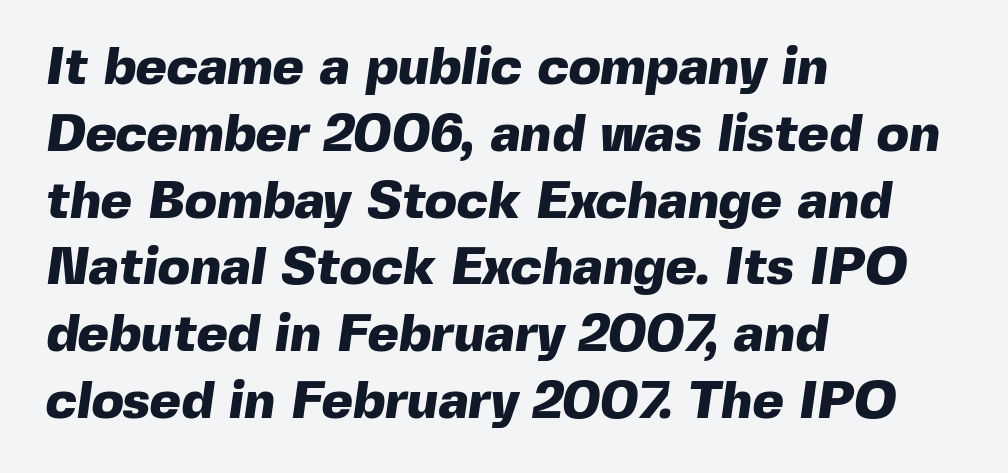
Q: Is the text bold? A: Yes.
Q: Is the typeface a serif or a sans-serif typeface? A: Sans-serif.
Q: Is the text underlined? A: No.
Q: How is the paragraph aligned? A: Left-aligned.
Q: Is the spacing between letters normal or unusually wide? A: Normal.
Q: Is the spacing between lines tight, normal or loose? A: Normal.
Q: Width (condensed, normal, or wide)? A: Normal.
Q: x-height? A: Medium.
Q: Monospaced? A: No.
